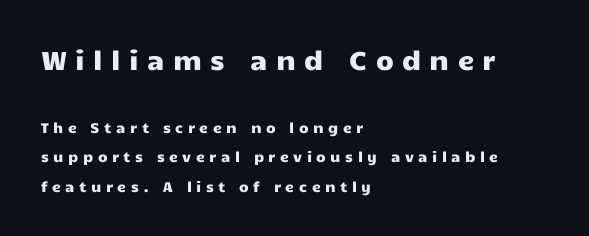
The image shows 26 px text type, upright; set left-aligned, loose line spacing (2.11x), unusually wide letter spacing (+0.32 em), not underlined; the first (top) block is 1.86x larger.
